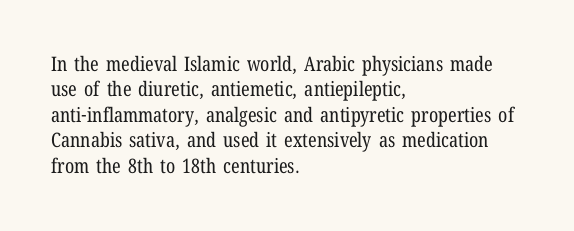
The image shows 20 px text type, upright; set left-aligned, normal line spacing (1.27x), normal letter spacing, not underlined.
